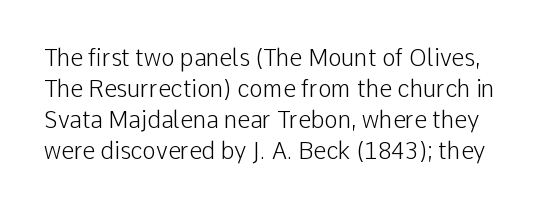
{"italic": "no", "bold": "no", "underline": "no", "line_spacing": "normal", "line_spacing_ratio": 1.35, "letter_spacing": "normal", "letter_spacing_em": 0.0, "glyph_px": 23}
